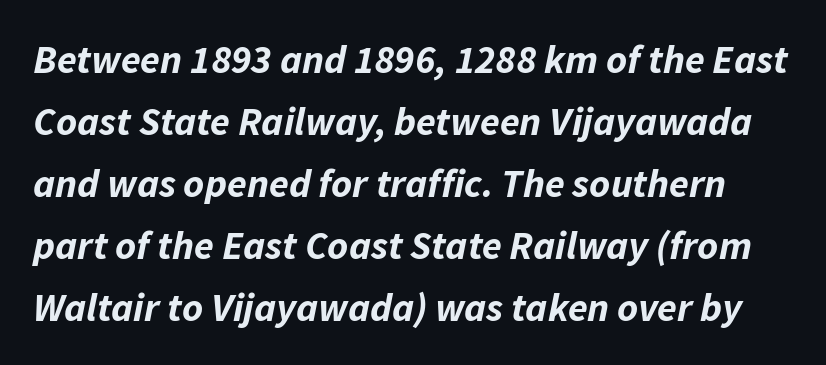
Q: Is the text bold? A: Yes.
Q: Is the text italic (slanted)? A: Yes, it leans right by about 11 degrees.
Q: Is the text underlined? A: No.
Q: Is the spacing between letters normal or unusually wide? A: Normal.
Q: Is the spacing between lines tight, normal or loose? A: Normal.
Q: Width (condensed, normal, or wide)? A: Normal.
Q: Stroke contrast? A: Low.
Q: x-height? A: Medium.
Q: Monospaced? A: No.
